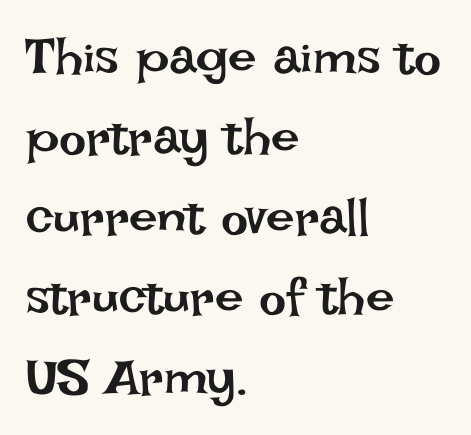
Q: Is the text bold? A: No.
Q: Is the text italic (slanted)? A: No, it is upright.
Q: Is the text underlined? A: No.
Q: How is the paragraph aligned? A: Left-aligned.
Q: Is the spacing between letters normal or unusually wide? A: Normal.
Q: Is the spacing between lines tight, normal or loose? A: Normal.
Q: Width (condensed, normal, or wide)? A: Normal.
Q: Stroke contrast? A: Low.
Q: x-height? A: Large.
Q: Monospaced? A: No.
